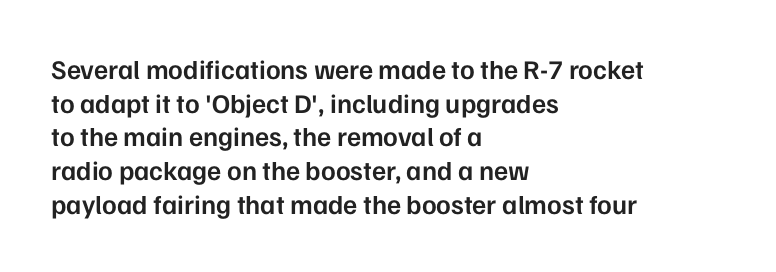
Q: Is the text bold? A: Semi-bold.
Q: Is the text italic (slanted)? A: No, it is upright.
Q: Is the text underlined? A: No.
Q: How is the paragraph aligned? A: Left-aligned.
Q: Is the spacing between letters normal or unusually wide? A: Normal.
Q: Is the spacing between lines tight, normal or loose? A: Normal.
